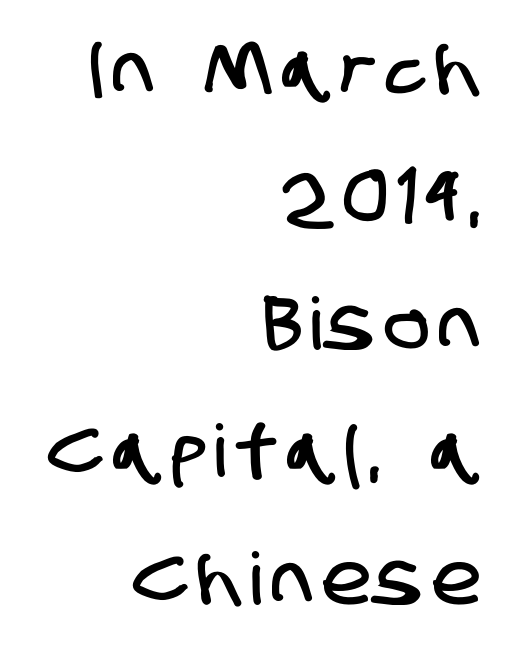
Q: Is the typeface a serif or a sans-serif typeface? A: Sans-serif.
Q: Is the text underlined? A: No.
Q: How is the paragraph aligned? A: Right-aligned.
Q: Width (condensed, normal, or wide)? A: Condensed.
Q: Stroke contrast? A: Low.
Q: x-height? A: Large.
Q: Monospaced? A: No.
